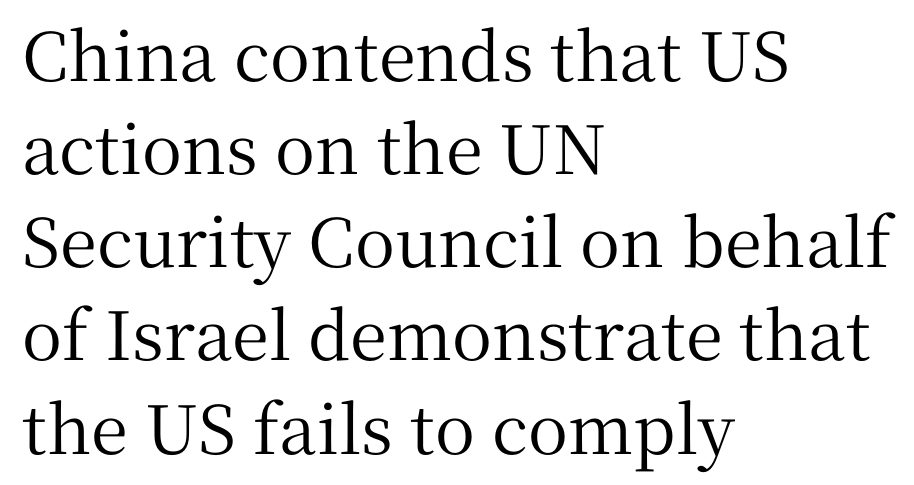
The image shows 67 px serif type, upright; set left-aligned, normal line spacing (1.39x), normal letter spacing, not underlined; medium stroke contrast and a medium x-height.
